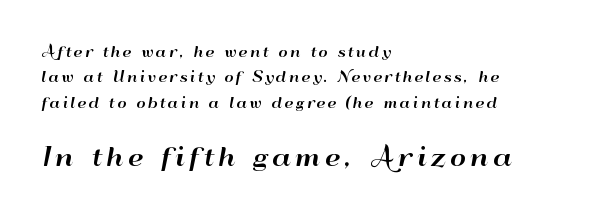
Q: Is the text italic (slanted)? A: Yes.
Q: Is the text underlined? A: No.
Q: How is the paragraph aligned? A: Left-aligned.
Q: Which block of text is set in a larger size, the first (top) or the second (bottom)? A: The second (bottom) one.
